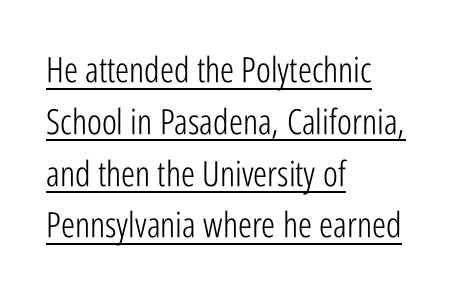
{"serif": "no", "italic": "no", "bold": "no", "weight": "light", "width": "condensed", "stroke_contrast": "low", "x_height": "medium", "monospaced": "no", "underline": "yes", "align": "left", "line_spacing": "normal", "line_spacing_ratio": 1.48, "letter_spacing": "normal", "letter_spacing_em": 0.0, "glyph_px": 35}
